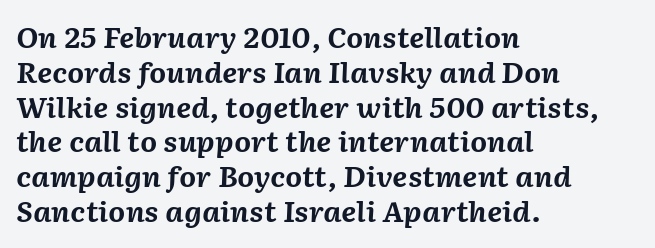
{"italic": "yes", "lean": "right", "slant_degrees": 2, "bold": "yes", "underline": "no", "align": "left", "line_spacing": "normal", "line_spacing_ratio": 1.29, "letter_spacing": "normal", "letter_spacing_em": 0.0, "glyph_px": 27}
